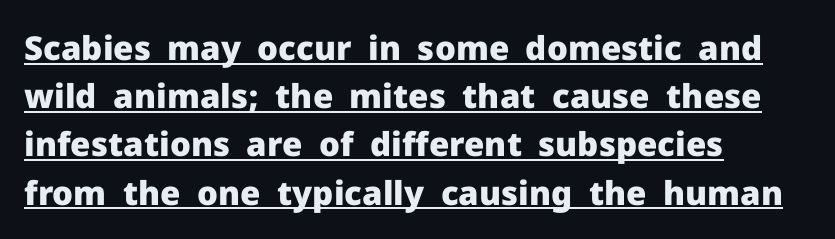
The image shows 33 px heavy sans-serif type, upright; set left-aligned, normal line spacing (1.46x), normal letter spacing, underlined; low stroke contrast and a medium x-height.
